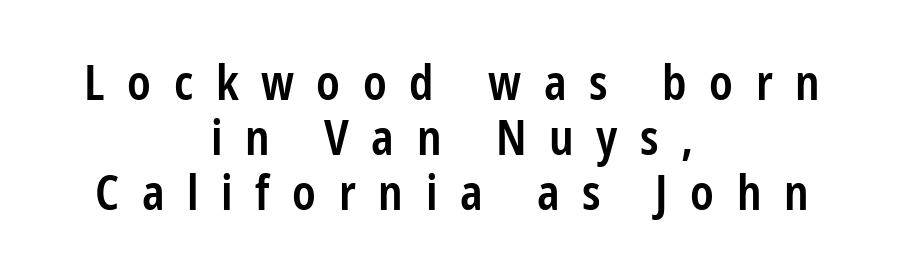
The image shows 48 px semibold, condensed sans-serif type, upright; set centered, tight line spacing (1.15x), unusually wide letter spacing (+0.47 em), not underlined; low stroke contrast and a medium x-height.
